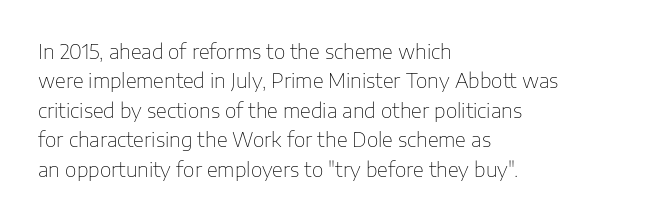
Look at the tracking — it's just the regular setting, nothing added. This sample keeps an unexceptional amount of space between lines. A typesetter would mark this as roman, not italic. Each row of text sits above clean, open space. Ink coverage per letter is moderate at most. This rendering uses left alignment, leaving the right contour irregular.
